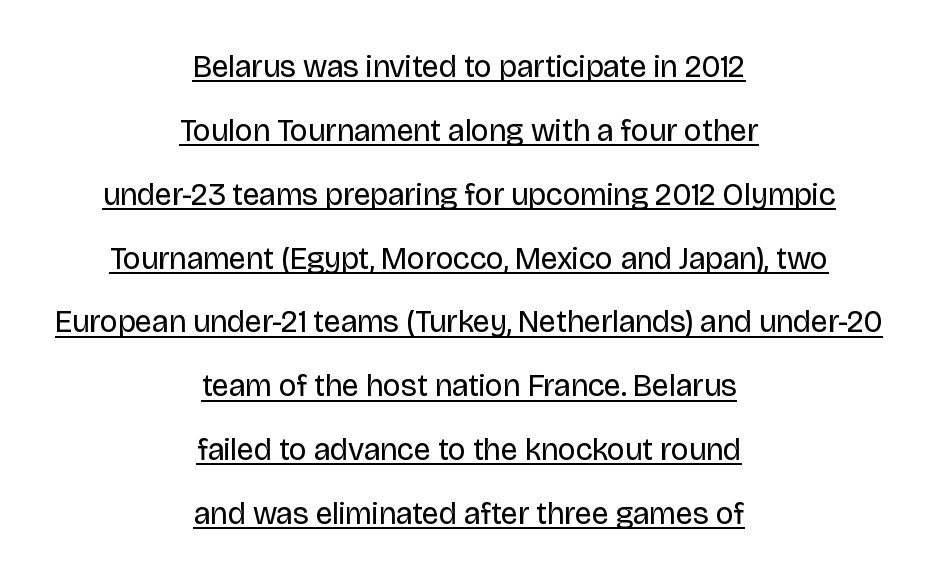
The image shows 31 px regular-weight sans-serif type, upright; set centered, loose line spacing (2.06x), normal letter spacing, underlined; low stroke contrast and a large x-height.
